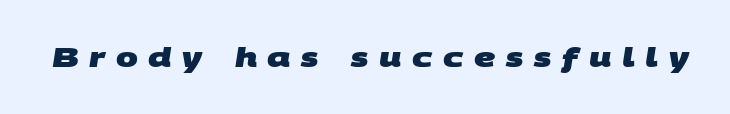
Loose tracking; the words dissolve into strings of separated letters. Plenty of ink on the page — the face is bold. The specimen omits any rule beneath the text block's lines.
